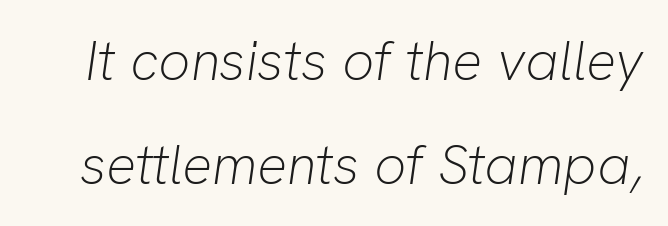
Q: Is the text bold? A: No.
Q: Is the text italic (slanted)? A: Yes, it leans right by about 8 degrees.
Q: Is the text underlined? A: No.
Q: Is the spacing between letters normal or unusually wide? A: Normal.
Q: Width (condensed, normal, or wide)? A: Normal.
Q: Stroke contrast? A: Low.
Q: x-height? A: Medium.
Q: Monospaced? A: No.
